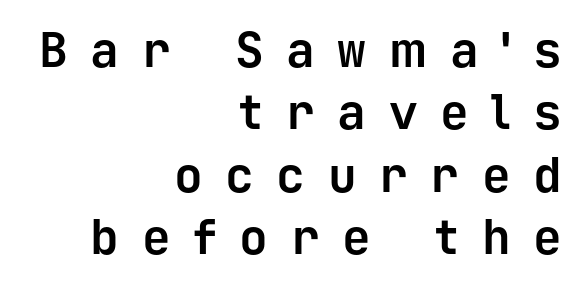
{"serif": "no", "italic": "no", "bold": "yes", "weight": "bold", "width": "normal", "stroke_contrast": "low", "x_height": "medium", "monospaced": "yes", "underline": "no", "align": "right", "line_spacing": "normal", "line_spacing_ratio": 1.3, "letter_spacing": "wide", "letter_spacing_em": 0.47, "glyph_px": 48}
